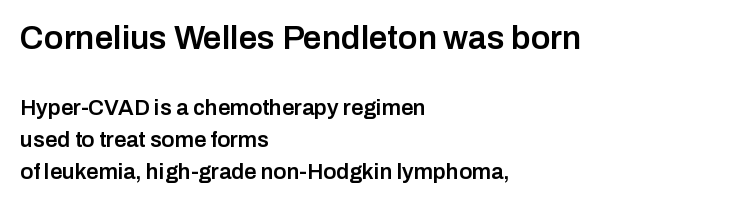
Q: Is the text bold? A: Semi-bold.
Q: Is the text italic (slanted)? A: No, it is upright.
Q: Is the typeface a serif or a sans-serif typeface? A: Sans-serif.
Q: Is the text underlined? A: No.
Q: How is the paragraph aligned? A: Left-aligned.
Q: Is the spacing between letters normal or unusually wide? A: Normal.
Q: Is the spacing between lines tight, normal or loose? A: Normal.
Q: Which block of text is set in a larger size, the first (top) or the second (bottom)? A: The first (top) one.
Q: Width (condensed, normal, or wide)? A: Normal.
Q: Stroke contrast? A: Low.
Q: x-height? A: Medium.
Q: Monospaced? A: No.
